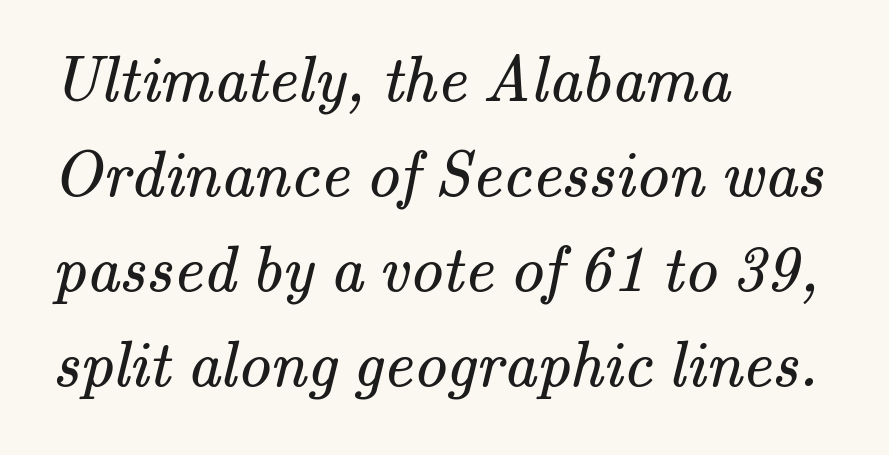
The image shows 65 px regular-weight serif type; set left-aligned, normal line spacing (1.46x), normal letter spacing, not underlined; medium stroke contrast and a small x-height.
